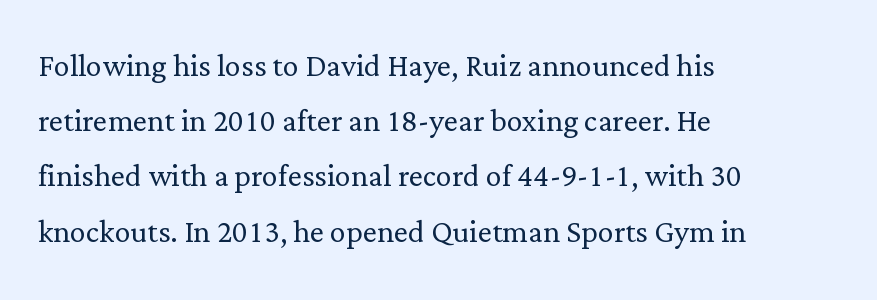
Varying glyph widths throughout — classic text-font behaviour. Summary of vertical rhythm: regular, with standard interline spacing. No italicization has been applied; the sample stays upright. One-word summary of the alignment: left.
